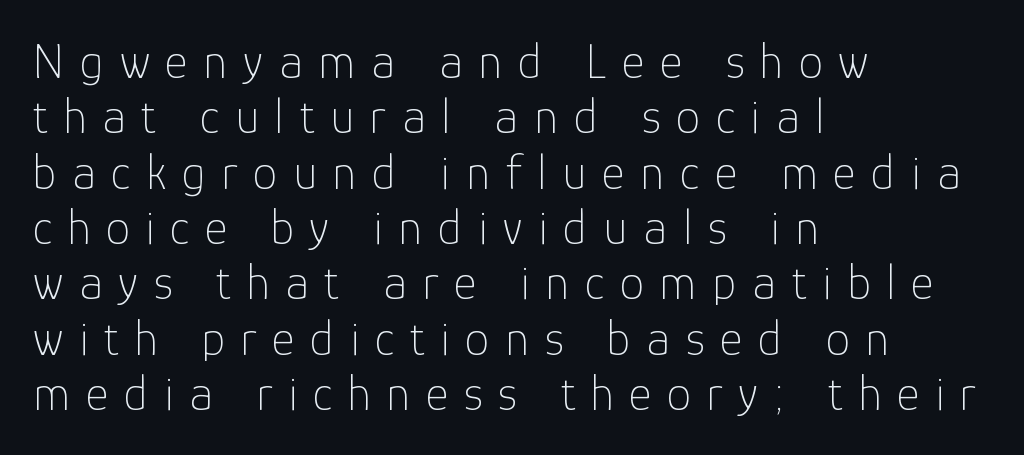
{"serif": "no", "italic": "no", "bold": "no", "weight": "thin", "width": "normal", "stroke_contrast": "low", "x_height": "medium", "monospaced": "no", "underline": "no", "align": "left", "line_spacing": "tight", "line_spacing_ratio": 1.13, "letter_spacing": "wide", "letter_spacing_em": 0.32, "glyph_px": 49}
